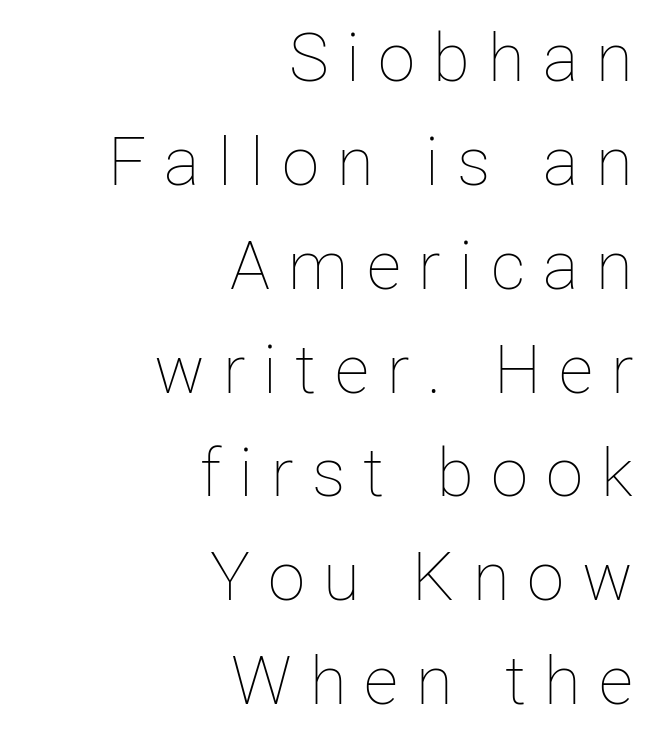
The image shows 67 px thin type, upright; set right-aligned, normal line spacing (1.55x), unusually wide letter spacing (+0.27 em), not underlined; low stroke contrast and a medium x-height.
